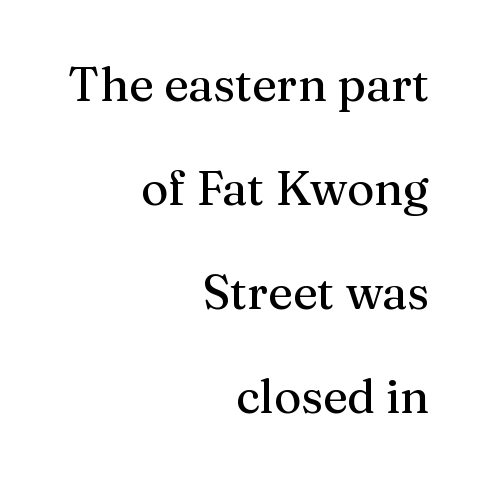
{"serif": "yes", "italic": "no", "width": "normal", "stroke_contrast": "medium", "x_height": "medium", "monospaced": "no", "underline": "no", "align": "right", "line_spacing": "loose", "line_spacing_ratio": 2.21, "letter_spacing": "normal", "letter_spacing_em": 0.0, "glyph_px": 47}
